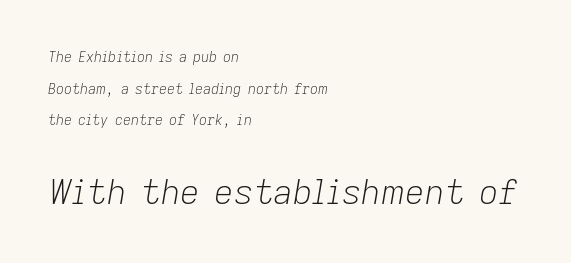
Q: Is the text bold? A: No.
Q: Is the text italic (slanted)? A: Yes, it leans right by about 9 degrees.
Q: Is the text underlined? A: No.
Q: How is the paragraph aligned? A: Left-aligned.
Q: Is the spacing between letters normal or unusually wide? A: Normal.
Q: Is the spacing between lines tight, normal or loose? A: Loose.
Q: Which block of text is set in a larger size, the first (top) or the second (bottom)? A: The second (bottom) one.
Q: Width (condensed, normal, or wide)? A: Normal.
Q: Stroke contrast? A: Low.
Q: x-height? A: Medium.
Q: Monospaced? A: No.
